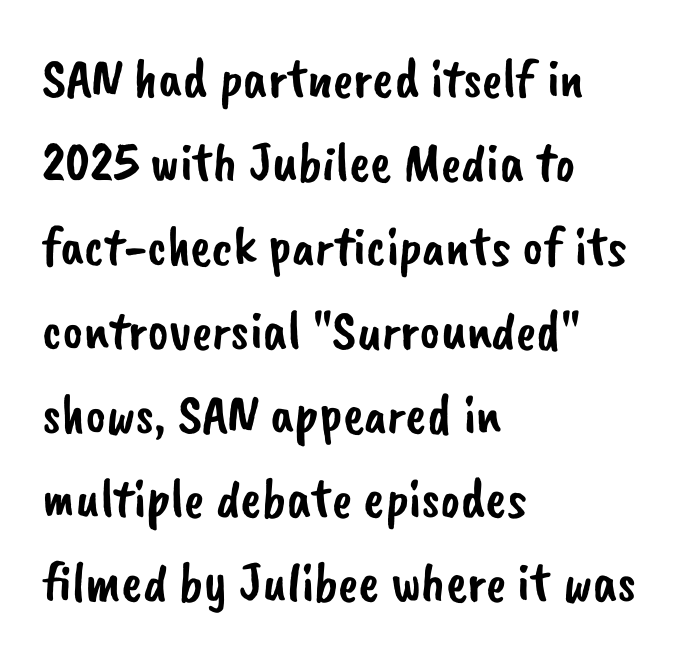
The image shows 56 px sans-serif type; set left-aligned, normal line spacing (1.5x), normal letter spacing, not underlined; low stroke contrast and a small x-height.
